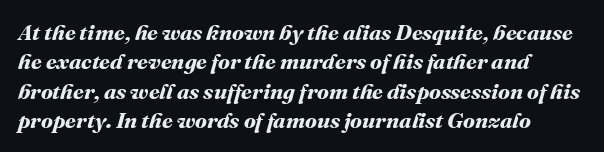
This block has exactly the height ordinary leading produces. The sample has been set heavy, in full bold. Descenders hang freely into open space. Observe the ordinary spacing: letters are neighbours, not strangers.
